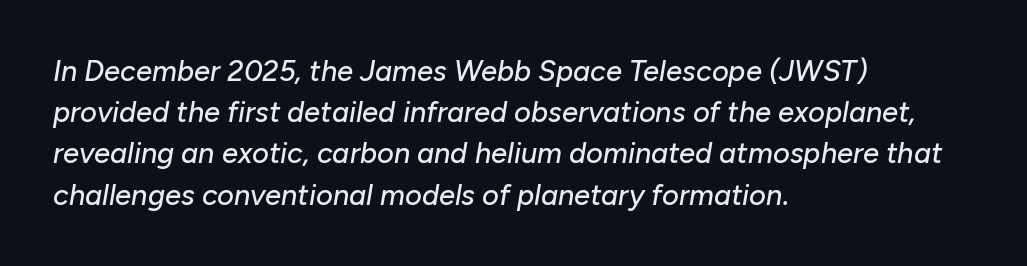
This is oblique type, the kind used for emphasis or titles. The face used here is proportionally spaced, like ordinary book or web type. The line-height multiplier appears to be the usual default. Horizontally, the lines are justified to the leading edge only.
